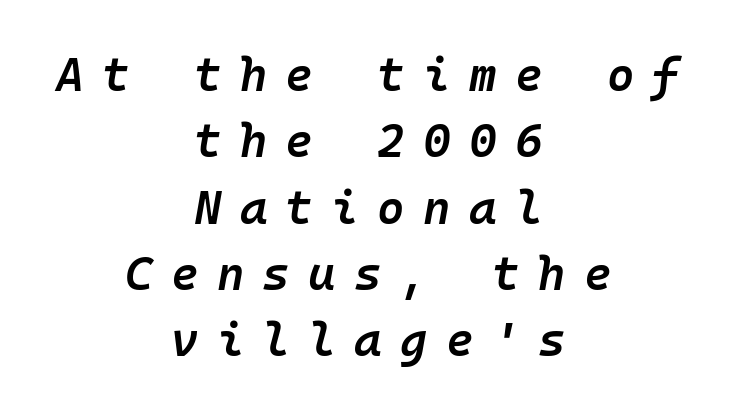
Q: Is the text bold? A: Semi-bold.
Q: Is the text italic (slanted)? A: Yes, it leans right by about 10 degrees.
Q: Is the text underlined? A: No.
Q: How is the paragraph aligned? A: Centered.
Q: Is the spacing between letters normal or unusually wide? A: Unusually wide.
Q: Is the spacing between lines tight, normal or loose? A: Normal.
Q: Width (condensed, normal, or wide)? A: Normal.
Q: Stroke contrast? A: Low.
Q: x-height? A: Medium.
Q: Monospaced? A: Yes.
